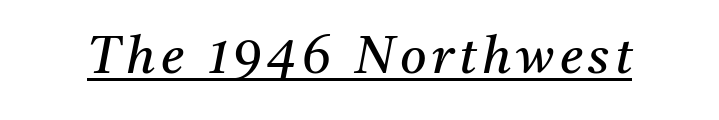
{"serif": "yes", "italic": "yes", "lean": "right", "slant_degrees": 11, "bold": "no", "weight": "regular", "width": "normal", "stroke_contrast": "medium", "x_height": "medium", "monospaced": "no", "underline": "yes", "glyph_px": 51}
